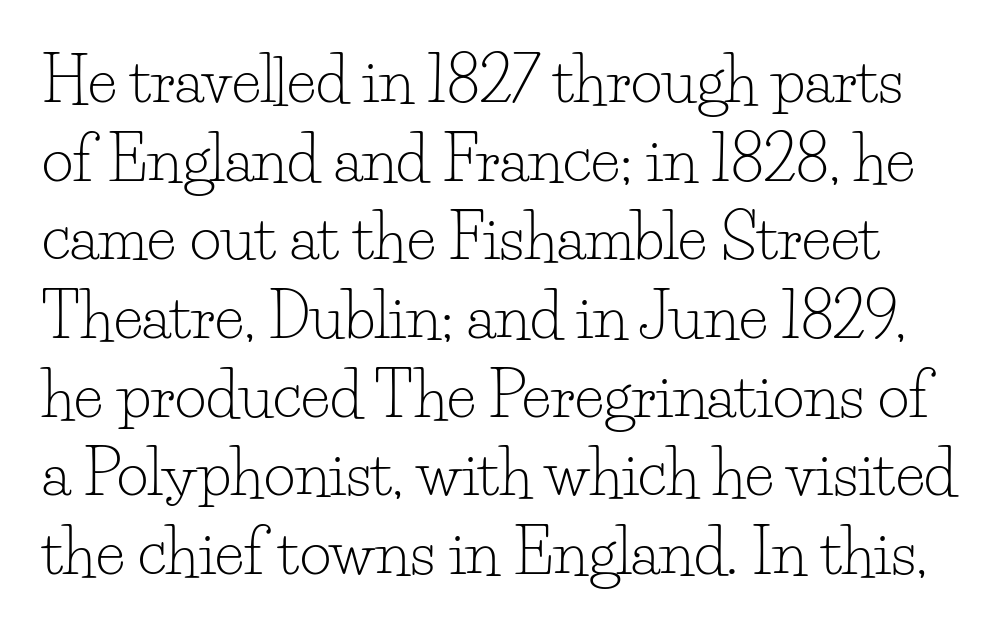
Q: Is the text bold? A: No.
Q: Is the text italic (slanted)? A: No, it is upright.
Q: Is the typeface a serif or a sans-serif typeface? A: Serif.
Q: Is the text underlined? A: No.
Q: Is the spacing between letters normal or unusually wide? A: Normal.
Q: Is the spacing between lines tight, normal or loose? A: Normal.
Q: Width (condensed, normal, or wide)? A: Normal.
Q: Stroke contrast? A: Low.
Q: x-height? A: Small.
Q: Monospaced? A: No.
